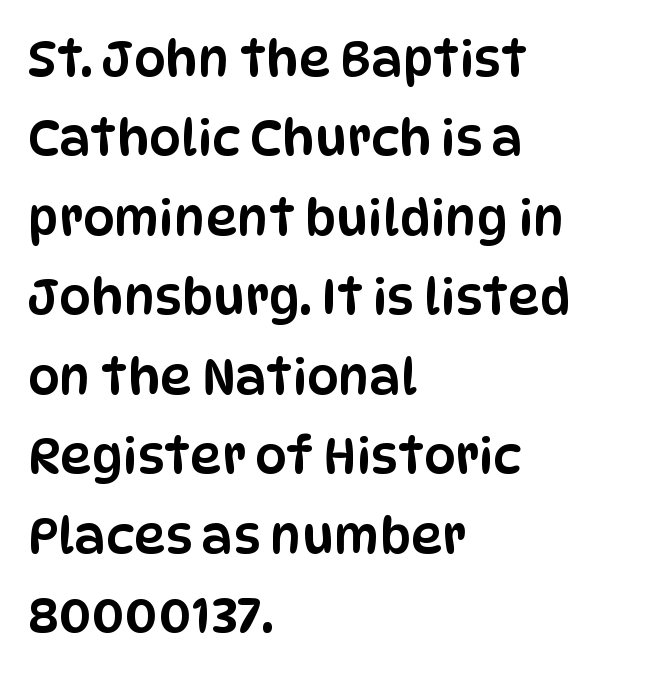
Q: Is the text italic (slanted)? A: No, it is upright.
Q: Is the typeface a serif or a sans-serif typeface? A: Sans-serif.
Q: Is the text underlined? A: No.
Q: How is the paragraph aligned? A: Left-aligned.
Q: Is the spacing between letters normal or unusually wide? A: Normal.
Q: Is the spacing between lines tight, normal or loose? A: Normal.
Q: Width (condensed, normal, or wide)? A: Condensed.
Q: Stroke contrast? A: Low.
Q: x-height? A: Large.
Q: Monospaced? A: No.
